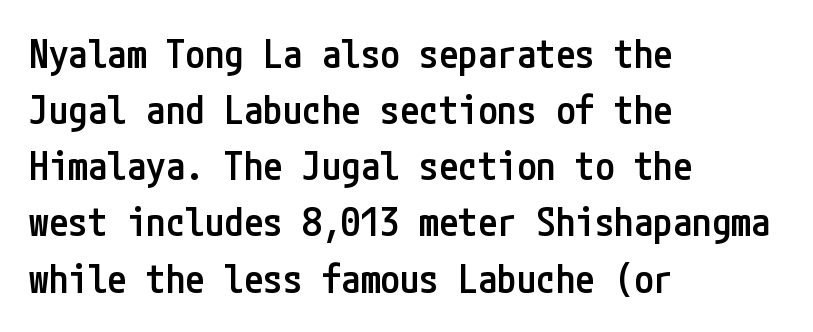
{"serif": "no", "italic": "no", "bold": "semi", "weight": "semibold", "width": "condensed", "stroke_contrast": "low", "x_height": "medium", "underline": "no", "align": "left", "line_spacing": "normal", "line_spacing_ratio": 1.44, "letter_spacing": "normal", "letter_spacing_em": 0.0, "glyph_px": 39}
